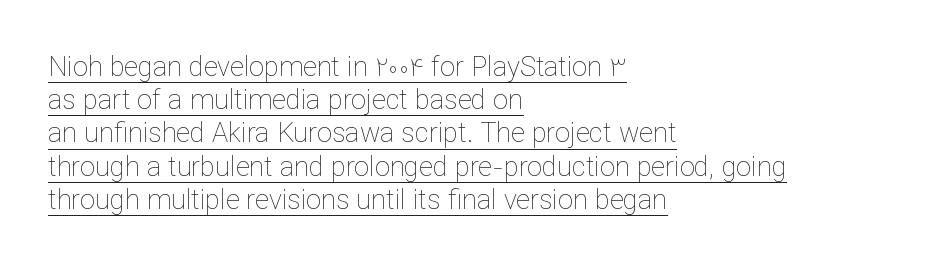
{"italic": "no", "bold": "no", "underline": "yes", "align": "left", "line_spacing_ratio": 1.23, "letter_spacing": "normal", "letter_spacing_em": 0.0, "glyph_px": 27}
